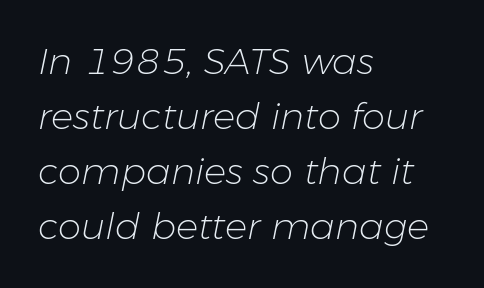
Left-aligned paragraph, ragged on the right. The typeface has the unassuming heft of standard copy or less. This is oblique type, the kind used for emphasis or titles. This sample uses plain, unmodified letter spacing. Underline: absent. Character widths vary here, with narrow letters taking less room than wide ones.
